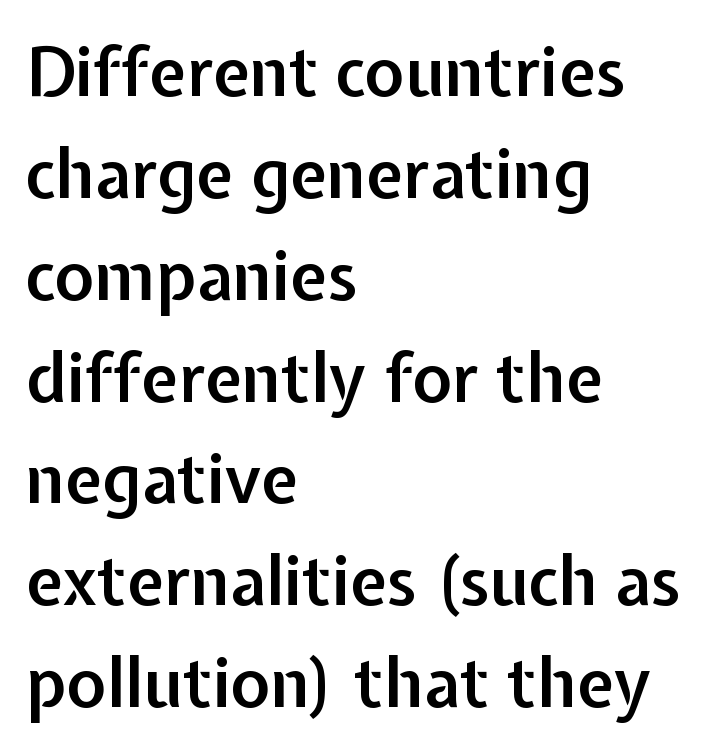
Q: Is the text bold? A: Semi-bold.
Q: Is the text italic (slanted)? A: No, it is upright.
Q: Is the typeface a serif or a sans-serif typeface? A: Sans-serif.
Q: Is the text underlined? A: No.
Q: How is the paragraph aligned? A: Left-aligned.
Q: Is the spacing between letters normal or unusually wide? A: Normal.
Q: Is the spacing between lines tight, normal or loose? A: Normal.
Q: Width (condensed, normal, or wide)? A: Normal.
Q: Stroke contrast? A: Low.
Q: x-height? A: Medium.
Q: Monospaced? A: No.
